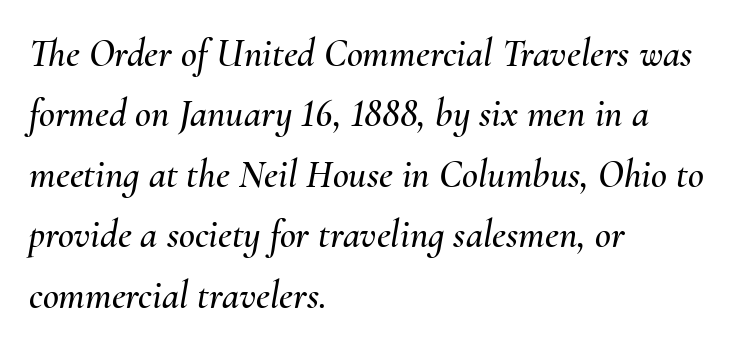
Q: Is the text italic (slanted)? A: Yes, it leans right by about 10 degrees.
Q: Is the text underlined? A: No.
Q: How is the paragraph aligned? A: Left-aligned.
Q: Is the spacing between letters normal or unusually wide? A: Normal.
Q: Is the spacing between lines tight, normal or loose? A: Normal.
Q: Width (condensed, normal, or wide)? A: Normal.
Q: Stroke contrast? A: Medium.
Q: x-height? A: Small.
Q: Monospaced? A: No.
